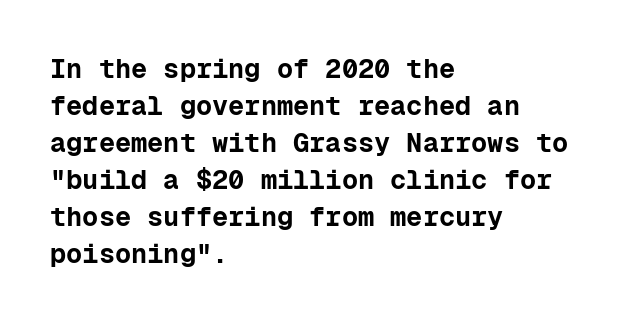
Q: Is the text bold? A: Yes.
Q: Is the text italic (slanted)? A: No, it is upright.
Q: Is the text underlined? A: No.
Q: How is the paragraph aligned? A: Left-aligned.
Q: Is the spacing between letters normal or unusually wide? A: Normal.
Q: Is the spacing between lines tight, normal or loose? A: Normal.
